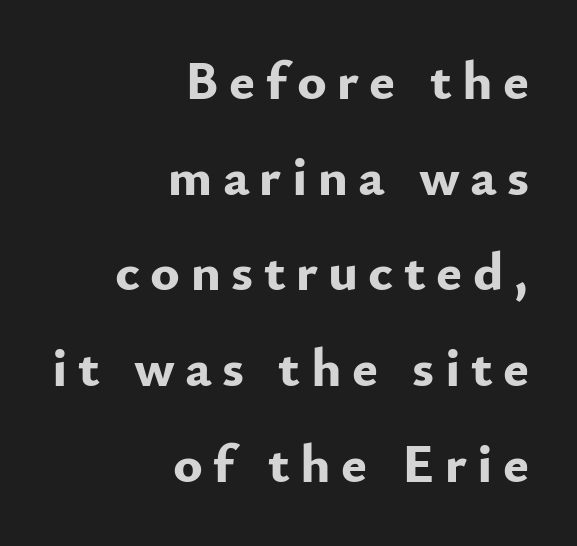
Leftover space on each line is placed entirely before the opening word. Classification — sans serif. The rendering uses natural spacing where letterforms have individual widths. The sample has been set heavy, in full bold. Bare-footed words on every line. Nope, not italic — everything's standing straight.
